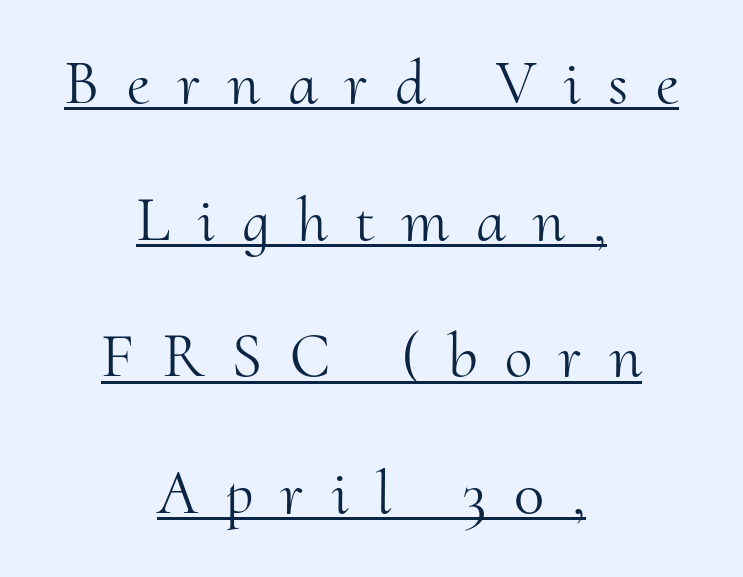
{"serif": "yes", "italic": "no", "bold": "no", "weight": "light", "width": "normal", "stroke_contrast": "medium", "x_height": "small", "monospaced": "no", "underline": "yes", "align": "center", "line_spacing": "loose", "line_spacing_ratio": 2.17, "letter_spacing": "wide", "letter_spacing_em": 0.44, "glyph_px": 63}
